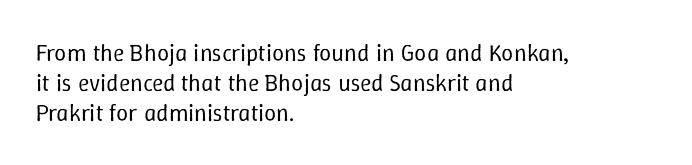
Q: Is the text bold? A: No.
Q: Is the text italic (slanted)? A: No, it is upright.
Q: Is the text underlined? A: No.
Q: How is the paragraph aligned? A: Left-aligned.
Q: Is the spacing between letters normal or unusually wide? A: Normal.
Q: Is the spacing between lines tight, normal or loose? A: Normal.
